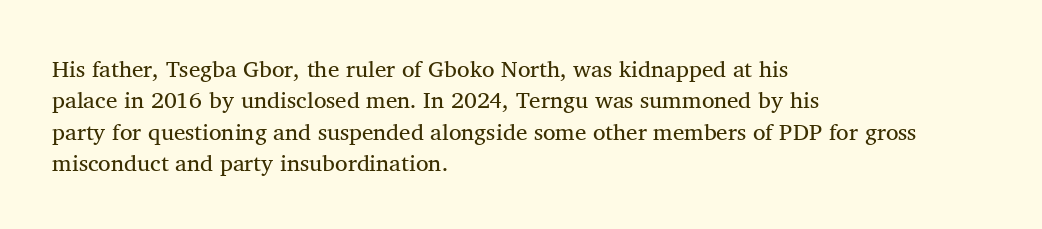
{"italic": "no", "bold": "no", "underline": "no", "align": "left", "line_spacing": "normal", "line_spacing_ratio": 1.36, "letter_spacing": "normal", "letter_spacing_em": 0.0, "glyph_px": 23}
